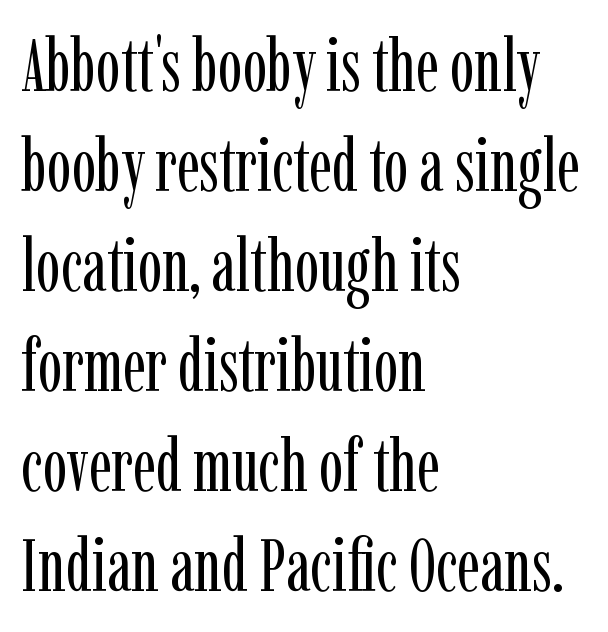
Q: Is the text bold? A: No.
Q: Is the text italic (slanted)? A: No, it is upright.
Q: Is the typeface a serif or a sans-serif typeface? A: Serif.
Q: Is the text underlined? A: No.
Q: How is the paragraph aligned? A: Left-aligned.
Q: Is the spacing between letters normal or unusually wide? A: Normal.
Q: Is the spacing between lines tight, normal or loose? A: Normal.
Q: Width (condensed, normal, or wide)? A: Condensed.
Q: Stroke contrast? A: Low.
Q: x-height? A: Medium.
Q: Monospaced? A: No.
